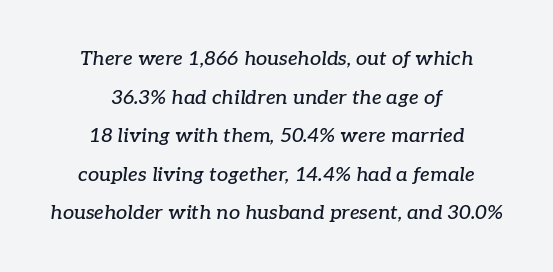
Bare-footed words on every line. Observe the ordinary spacing: letters are neighbours, not strangers. A great deal of white space separates one row of letters from the next. Which margin do the lines hug? Neither — every line sits in the middle. Is the type slanted? Yes — the strokes lean at a clear angle.
